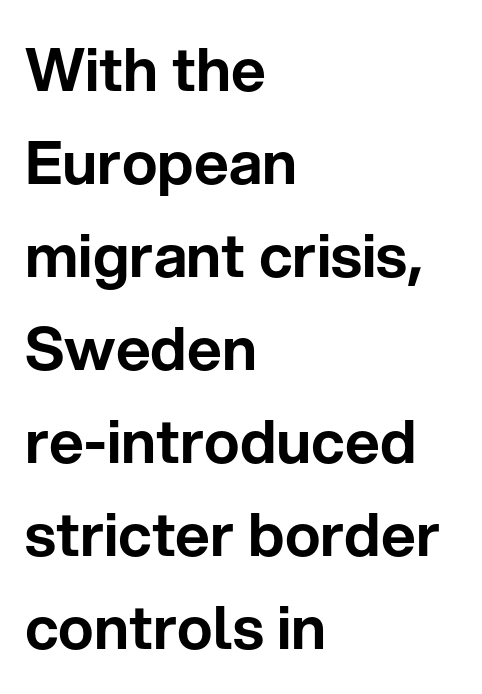
The designer went with a sans here, leaving each stem footless. Line beginnings align vertically; line endings do not. Every character sits straight up, as roman type does. This sample keeps an unexceptional amount of space between lines.
